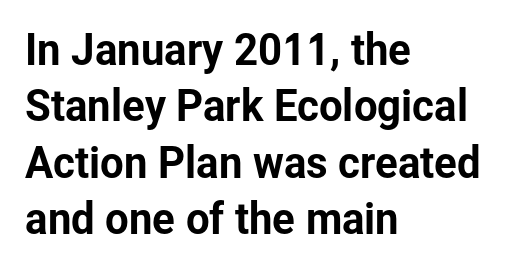
The image shows 42 px sans-serif type, upright; set left-aligned, normal line spacing (1.34x), normal letter spacing, not underlined; low stroke contrast and a medium x-height.
